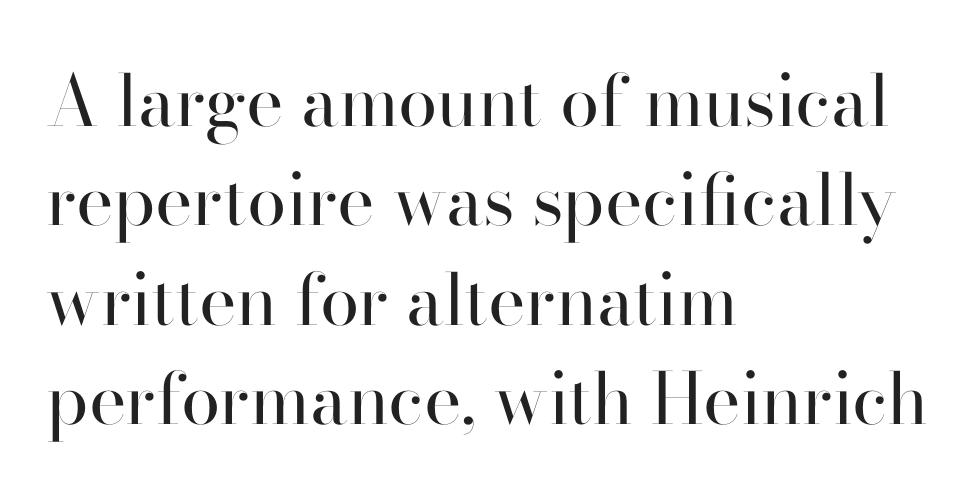
{"serif": "yes", "italic": "no", "bold": "no", "weight": "regular", "width": "normal", "stroke_contrast": "high", "x_height": "small", "monospaced": "no", "underline": "no", "align": "left", "line_spacing": "normal", "line_spacing_ratio": 1.4, "letter_spacing": "normal", "letter_spacing_em": 0.0, "glyph_px": 71}
